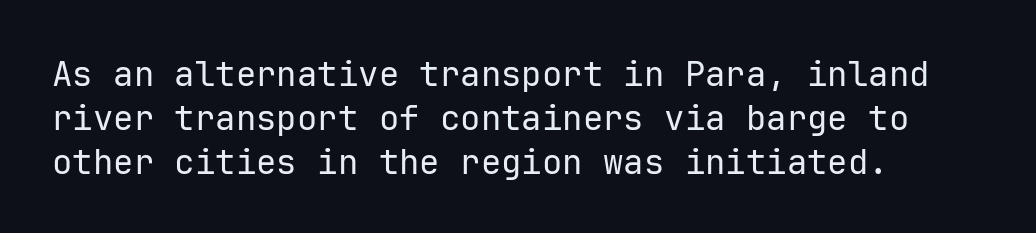
Stem width sits at or under what a default text font uses. This is roman type, the default non-slanted kind. Is the block centered? No — it sits flush against the left margin. The glyphs in this specimen are sans serif.
